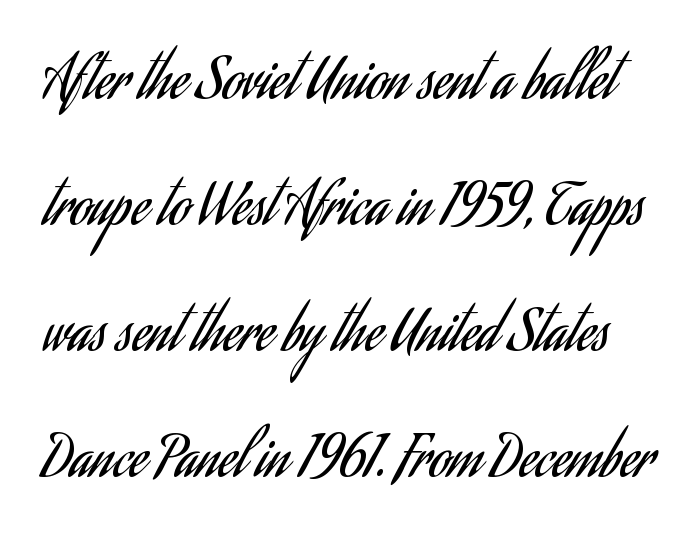
Honestly, the letter spacing is just normal — you wouldn't notice it. A sans-serif font was chosen for this passage. This sample has the flowing, uneven cadence of proportional lettering. This rendering features lettering with no underline. Notice the wide empty band between every row — that's loose leading.
